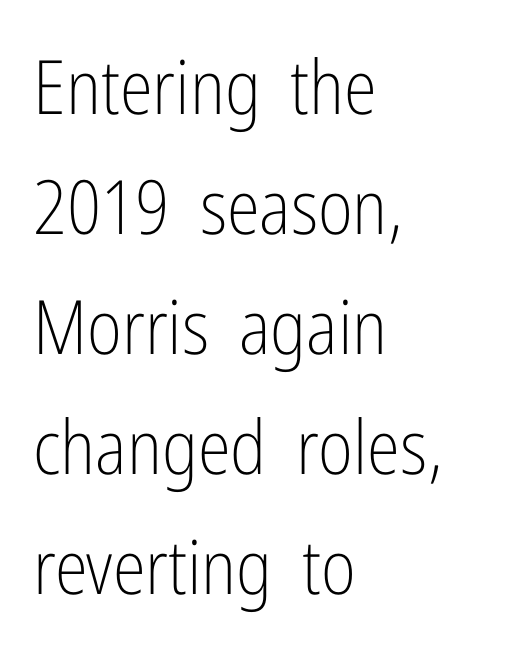
The image shows 75 px light, condensed sans-serif type, upright; set left-aligned, normal line spacing (1.6x), normal letter spacing, not underlined; low stroke contrast and a medium x-height.
